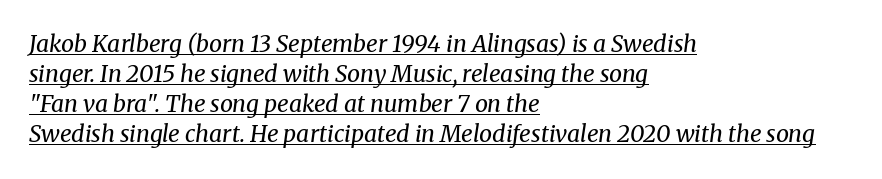
The image shows 23 px text type, italic (leaning right); set left-aligned, normal line spacing (1.31x), normal letter spacing, underlined.
